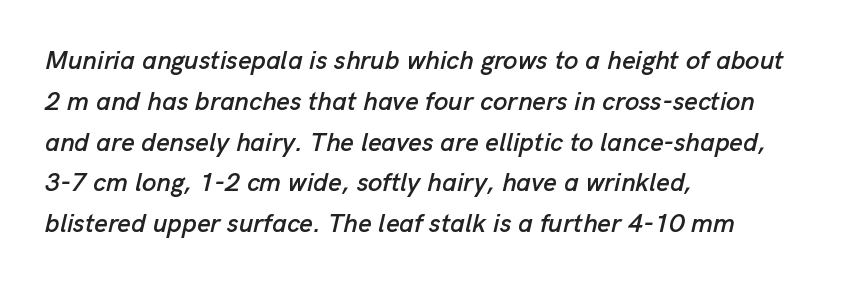
The font's italic variant was chosen for this text. Default kerning and tracking; the words read as compact shapes. The area under the type is left untouched. The line-height multiplier appears to be the usual default.
